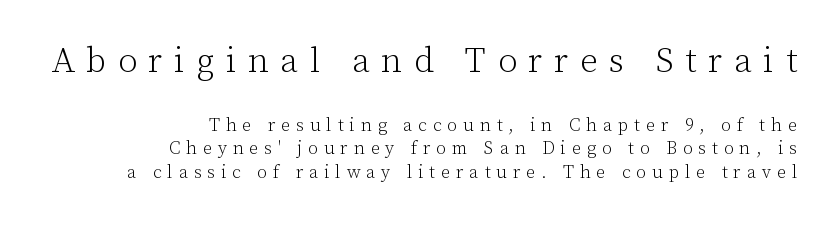
What kind of face is this? One with serifs. You get the large type first, then a drop to smaller type. The lines in this sample share a right terminus and differ only in where they begin. Think standard paragraph weight, or any step lighter than that. Lines of text with bare space underneath.
